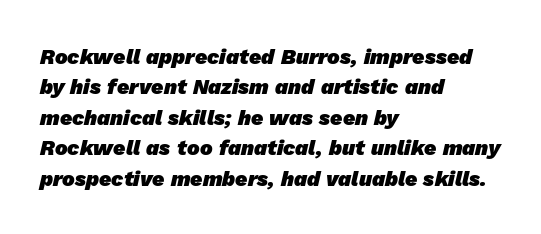
The space directly below the letters is spotless. These lines keep a tight, regular rhythm from letter to letter. Each glyph is drawn with heavy, bold strokes. Leading matches the norm, producing a regular column. Short and long lines alike share a common starting point at left.
